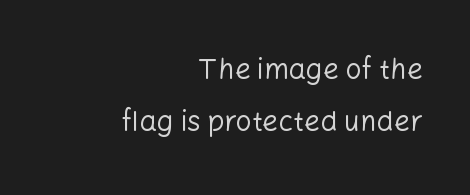
The image shows 28 px regular-weight sans-serif type, upright; set right-aligned, line spacing 1.87x, normal letter spacing, not underlined; low stroke contrast and a medium x-height.
